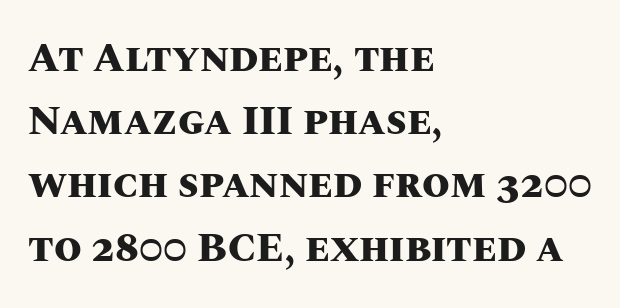
{"italic": "no", "bold": "yes", "weight": "heavy", "width": "normal", "stroke_contrast": "medium", "x_height": "large", "monospaced": "no", "underline": "no", "align": "left", "line_spacing": "normal", "line_spacing_ratio": 1.58, "letter_spacing": "normal", "letter_spacing_em": 0.0, "glyph_px": 40}
